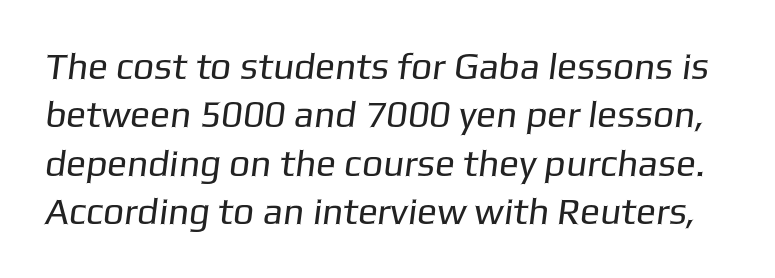
The passage shown is not underscored anywhere. Vertically, the passage feels balanced, rows spaced as you'd expect. No extra ink here — the face is not bold. Think of a printed novel: that variable character pitch is what you see here. The line texture is even and compact thanks to regular tracking.
